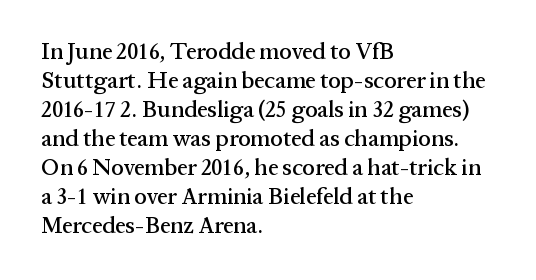
The image shows 23 px text type, upright; set left-aligned, normal line spacing (1.26x), normal letter spacing, not underlined.
